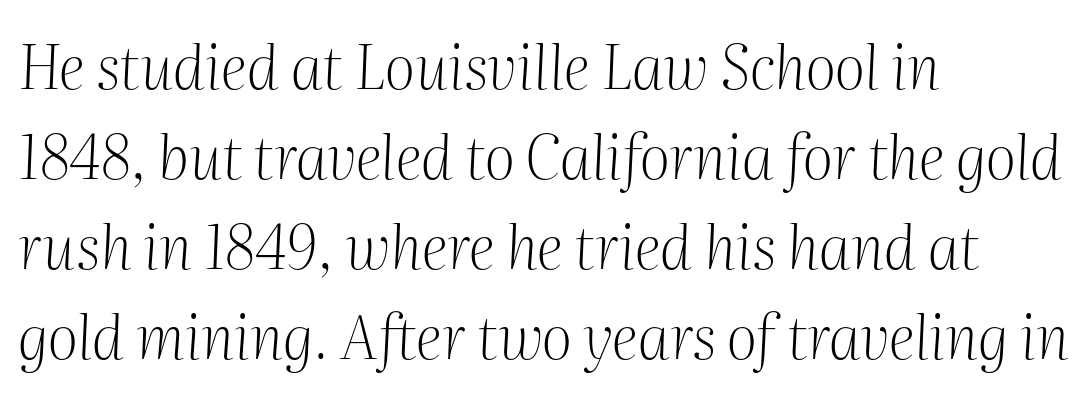
In CSS terms this would be text-align: left. Classification — serif. Horizontal bands of white between lines are of average thickness. Nothing unusual about the tracking: characters are spaced as the font intends.
